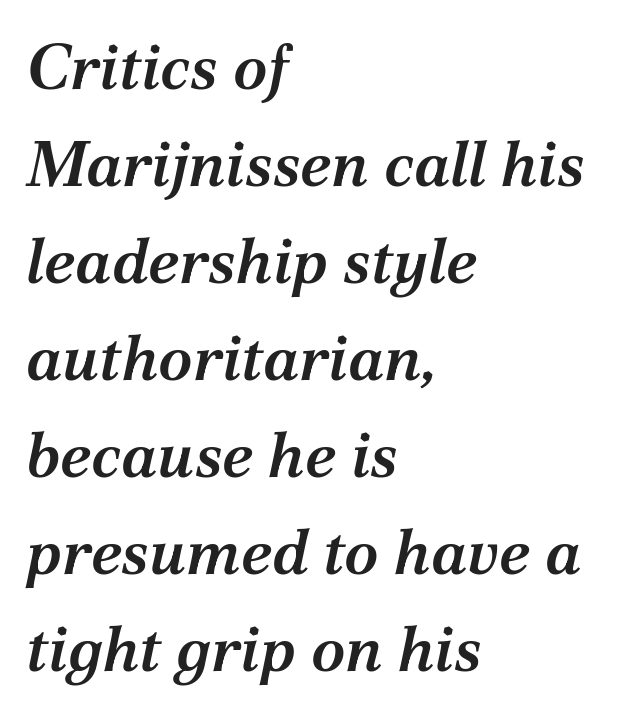
Q: Is the text bold? A: Semi-bold.
Q: Is the text italic (slanted)? A: Yes, it leans right by about 12 degrees.
Q: Is the typeface a serif or a sans-serif typeface? A: Serif.
Q: Is the text underlined? A: No.
Q: How is the paragraph aligned? A: Left-aligned.
Q: Is the spacing between letters normal or unusually wide? A: Normal.
Q: Is the spacing between lines tight, normal or loose? A: Normal.
Q: Width (condensed, normal, or wide)? A: Normal.
Q: Stroke contrast? A: Medium.
Q: x-height? A: Medium.
Q: Monospaced? A: No.
